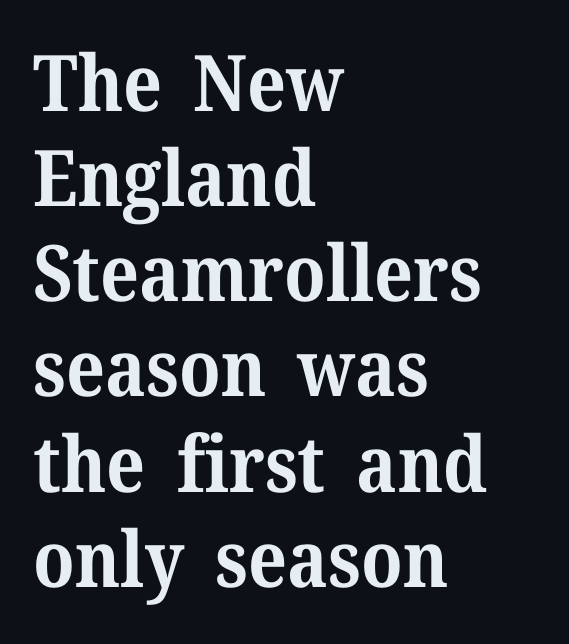
{"serif": "yes", "italic": "no", "bold": "yes", "weight": "bold", "width": "normal", "stroke_contrast": "medium", "x_height": "medium", "monospaced": "no", "underline": "no", "align": "left", "line_spacing_ratio": 1.22, "letter_spacing": "normal", "letter_spacing_em": 0.0, "glyph_px": 78}
